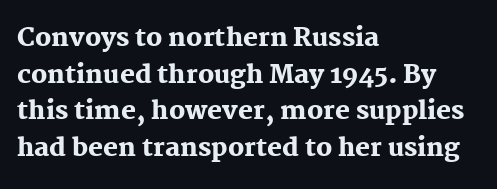
Q: Is the text bold? A: Yes.
Q: Is the text italic (slanted)? A: No, it is upright.
Q: Is the text underlined? A: No.
Q: How is the paragraph aligned? A: Left-aligned.
Q: Is the spacing between letters normal or unusually wide? A: Normal.
Q: Is the spacing between lines tight, normal or loose? A: Normal.
